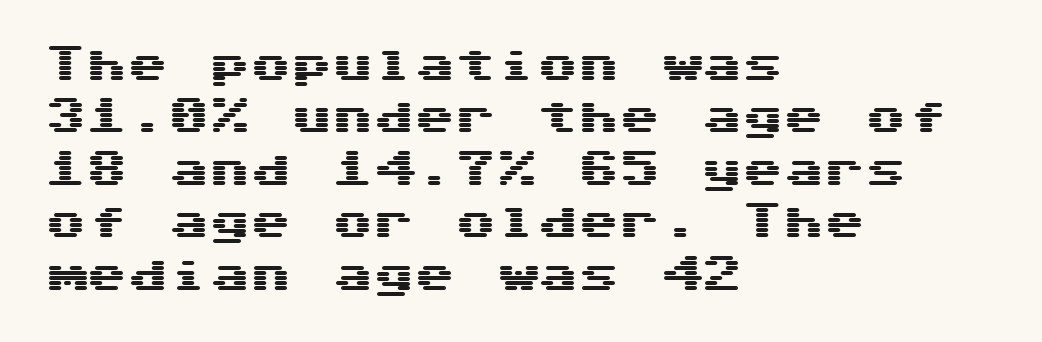
The image shows 41 px wide sans-serif type, upright; set left-aligned, normal line spacing (1.28x), normal letter spacing, not underlined; medium stroke contrast and a medium x-height.
